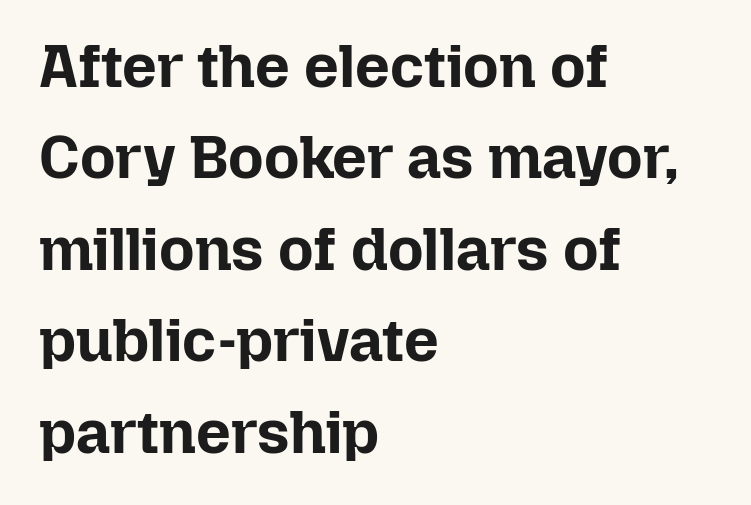
{"italic": "no", "bold": "yes", "weight": "bold", "width": "normal", "stroke_contrast": "low", "x_height": "medium", "monospaced": "no", "underline": "no", "align": "left", "line_spacing": "normal", "line_spacing_ratio": 1.5, "letter_spacing": "normal", "letter_spacing_em": 0.0, "glyph_px": 61}
